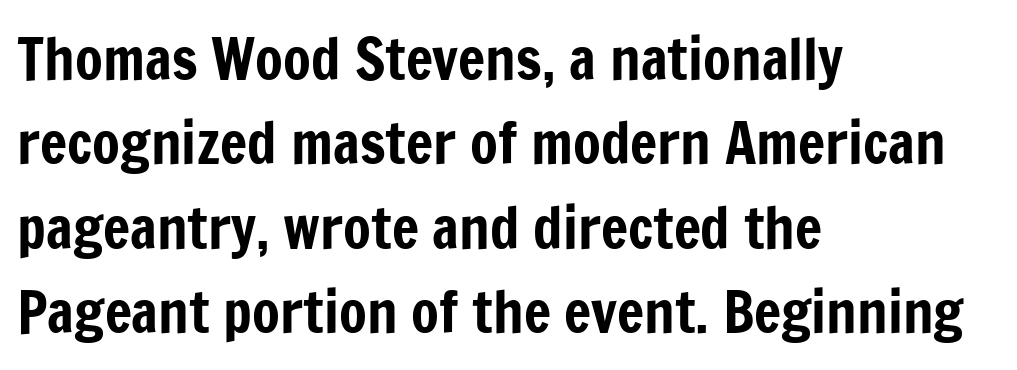
{"serif": "no", "italic": "no", "width": "condensed", "stroke_contrast": "low", "x_height": "medium", "monospaced": "no", "underline": "no", "align": "left", "line_spacing": "normal", "line_spacing_ratio": 1.48, "letter_spacing": "normal", "letter_spacing_em": 0.0, "glyph_px": 57}
